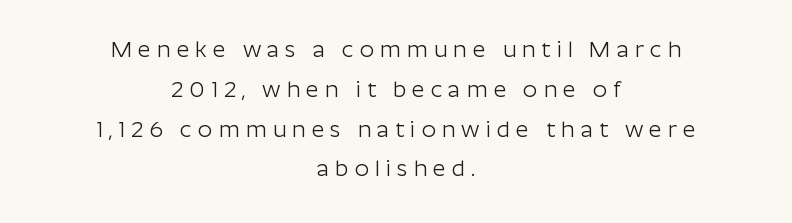
The image shows 22 px text type, upright; set centered, line spacing 1.81x, unusually wide letter spacing (+0.28 em), not underlined.
